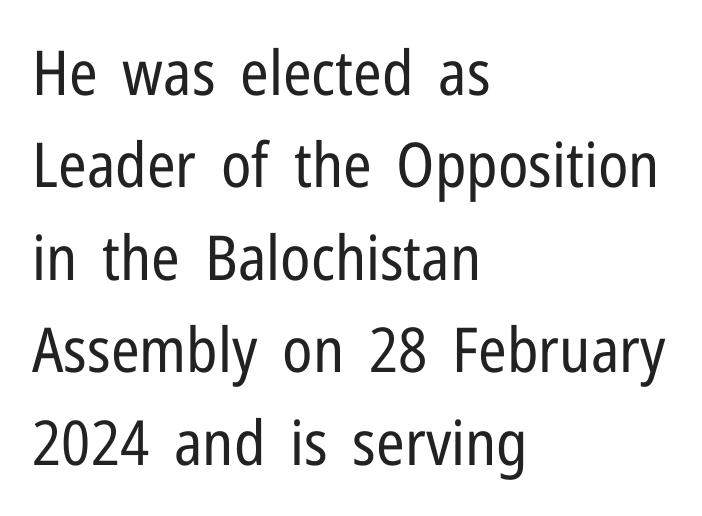
Q: Is the text bold? A: No.
Q: Is the text italic (slanted)? A: No, it is upright.
Q: Is the typeface a serif or a sans-serif typeface? A: Sans-serif.
Q: Is the text underlined? A: No.
Q: How is the paragraph aligned? A: Left-aligned.
Q: Is the spacing between letters normal or unusually wide? A: Normal.
Q: Is the spacing between lines tight, normal or loose? A: Normal.
Q: Width (condensed, normal, or wide)? A: Condensed.
Q: Stroke contrast? A: Low.
Q: x-height? A: Medium.
Q: Monospaced? A: No.
